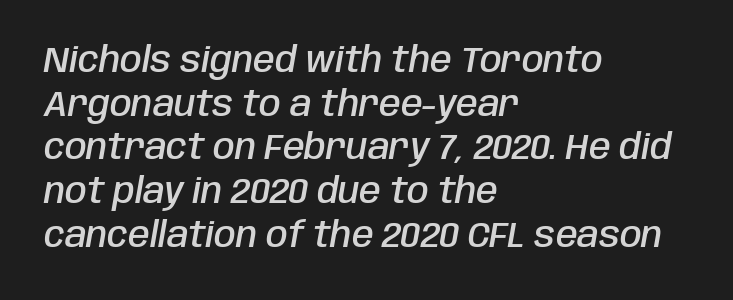
The image shows 35 px semibold, condensed type, italic (leaning right); set left-aligned, normal line spacing (1.25x), normal letter spacing, not underlined; low stroke contrast and a large x-height.
